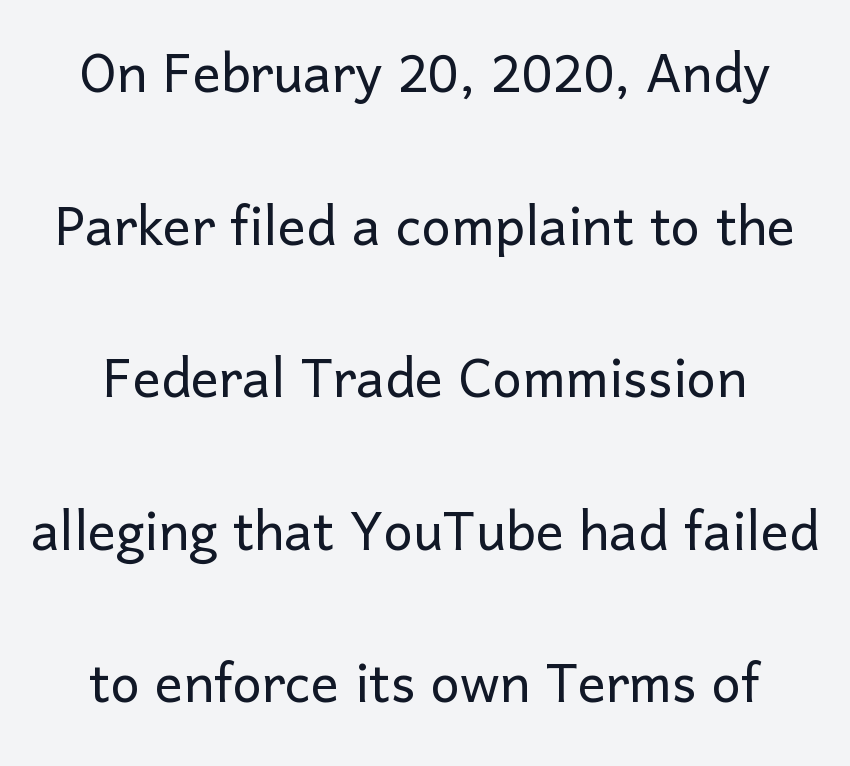
The image shows 70 px light sans-serif type, upright; set centered, loose line spacing (2.18x), normal letter spacing, not underlined; low stroke contrast and a medium x-height.
